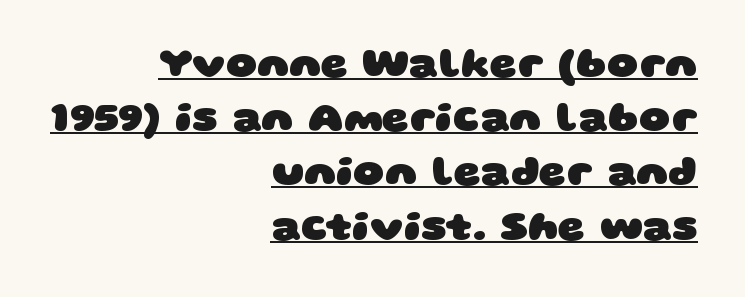
Q: Is the text bold? A: Yes.
Q: Is the typeface a serif or a sans-serif typeface? A: Sans-serif.
Q: Is the text underlined? A: Yes.
Q: How is the paragraph aligned? A: Right-aligned.
Q: Is the spacing between letters normal or unusually wide? A: Normal.
Q: Is the spacing between lines tight, normal or loose? A: Normal.
Q: Width (condensed, normal, or wide)? A: Wide.
Q: Stroke contrast? A: Low.
Q: x-height? A: Large.
Q: Monospaced? A: No.
